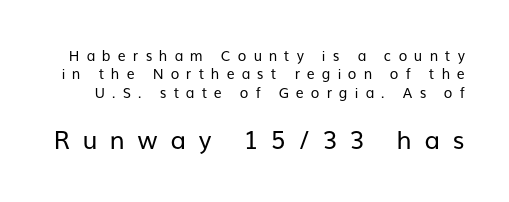
The block sitting lower on the canvas is the one with enlarged characters. The string is rendered with underlining switched off. How would I describe the line gaps? Plain and ordinary. Style check: upright.
